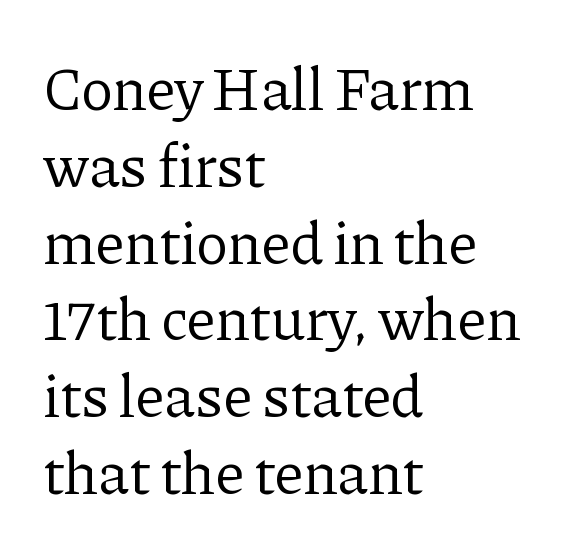
{"serif": "yes", "italic": "no", "bold": "no", "weight": "regular", "width": "normal", "stroke_contrast": "low", "x_height": "medium", "monospaced": "no", "underline": "no", "align": "left", "line_spacing": "normal", "line_spacing_ratio": 1.28, "letter_spacing": "normal", "letter_spacing_em": 0.0, "glyph_px": 60}
